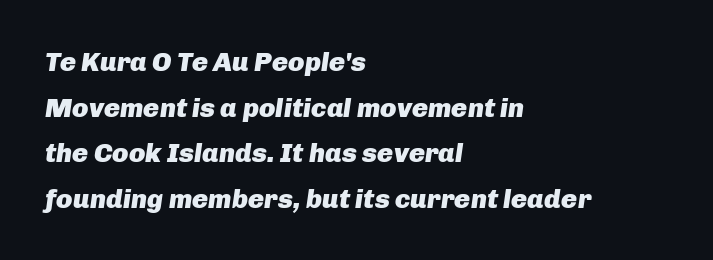
Q: Is the text bold? A: Yes.
Q: Is the text italic (slanted)? A: Yes, it leans right by about 8 degrees.
Q: Is the text underlined? A: No.
Q: How is the paragraph aligned? A: Left-aligned.
Q: Is the spacing between letters normal or unusually wide? A: Normal.
Q: Is the spacing between lines tight, normal or loose? A: Normal.
